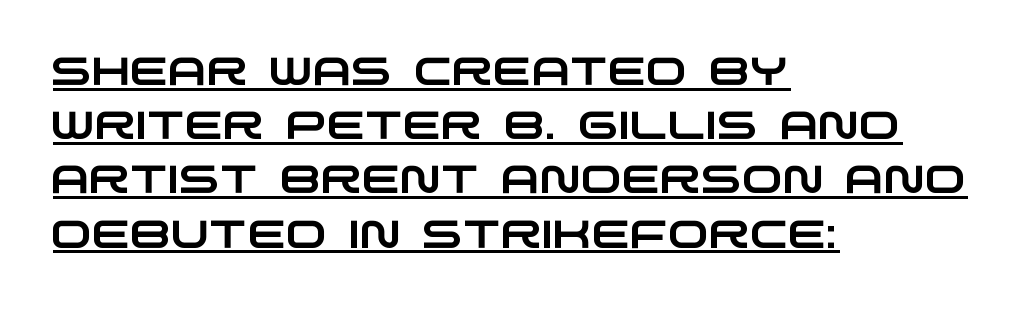
Think of a printed novel: that variable character pitch is what you see here. Typeset ragged right — the left edge is the straight one. Evenly set lines give the paragraph a standard silhouette. You can tell from the bare stems that sans-serif type was used.
